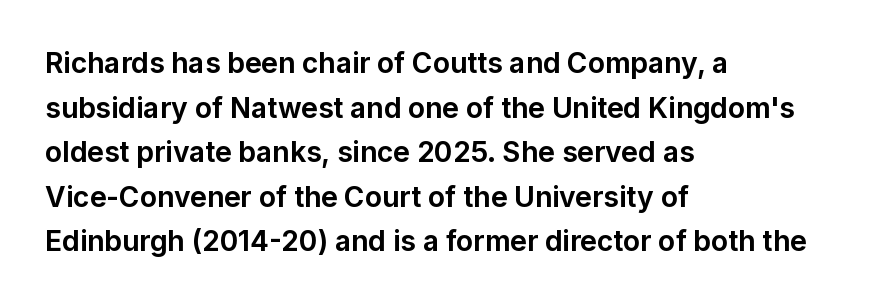
Here the glyphs are tracked normally, forming tight word shapes. On the weight axis this lands at bold, roughly 700. The type sits square on the baseline with zero lean. This rendering employs a face without finishing strokes, i.e., a sans-serif. Note the varied advance widths — an 'i' is clearly narrower than an 'm'. Baseline-to-baseline distance is the conventional proportion of letter height.
